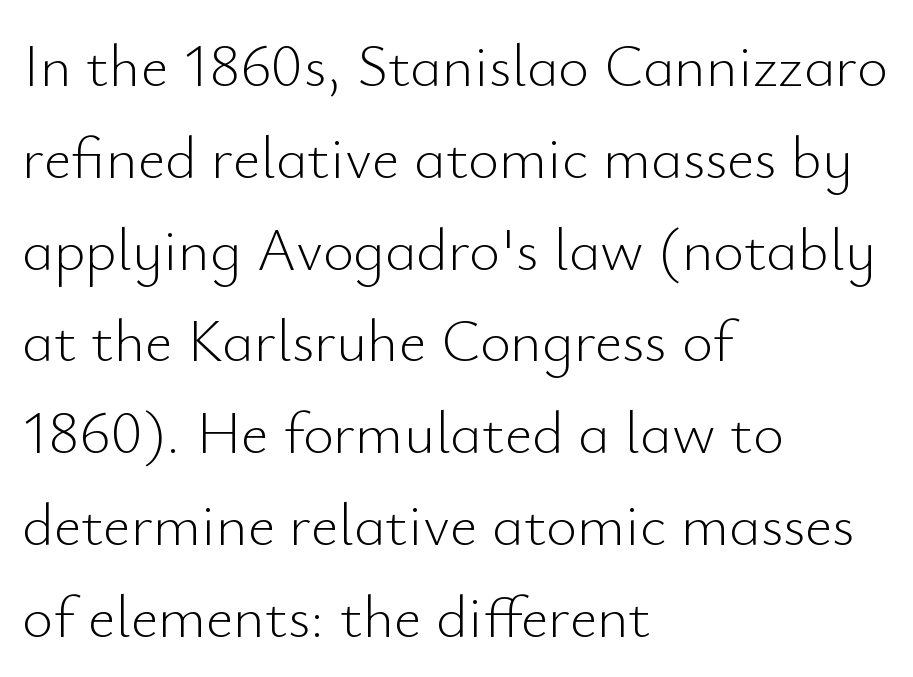
The image shows 60 px light sans-serif type, upright; set left-aligned, normal line spacing (1.53x), normal letter spacing, not underlined; low stroke contrast and a small x-height.
